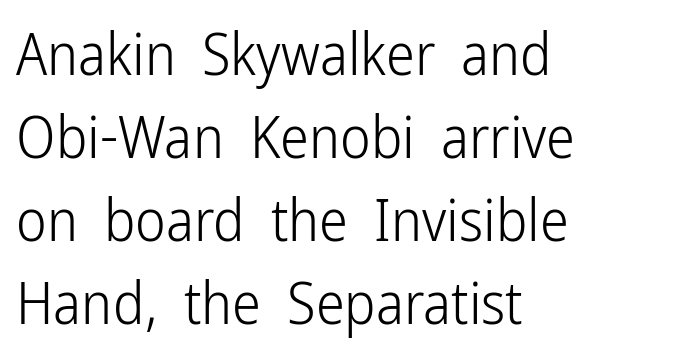
{"serif": "no", "italic": "no", "bold": "no", "weight": "light", "width": "condensed", "stroke_contrast": "low", "x_height": "medium", "monospaced": "no", "underline": "no", "align": "left", "line_spacing": "normal", "line_spacing_ratio": 1.43, "letter_spacing": "normal", "letter_spacing_em": 0.0, "glyph_px": 58}
